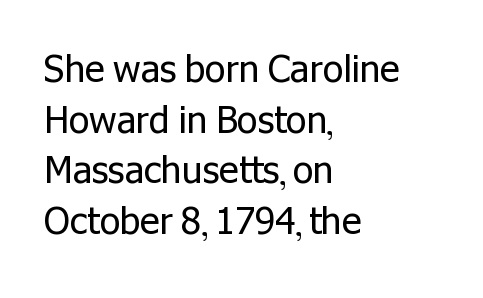
The image shows 37 px regular-weight sans-serif type, upright; set left-aligned, normal line spacing (1.37x), normal letter spacing, not underlined; low stroke contrast and a medium x-height.
